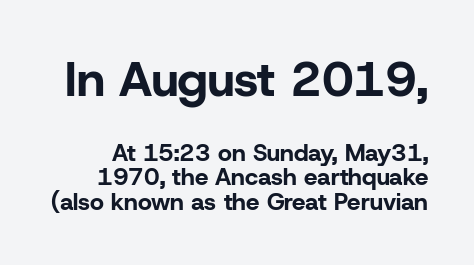
Between these two stacked blocks, the higher one wins on size. The letters stand straight up with perfectly vertical stems. Default kerning and tracking; the words read as compact shapes. The letters advance in unequal steps, a hallmark of proportional type. Compared with typical paragraphs, the rows here are closer together.
